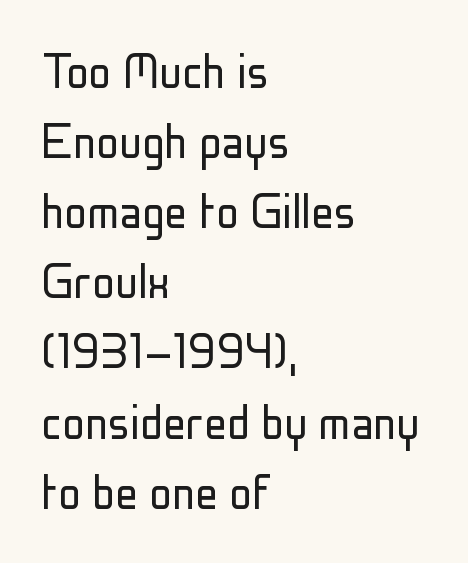
Nobody drew a line under any word here. Ascenders rise straight up at ninety degrees. Line beginnings align vertically; line endings do not. Observe the absence of serifs on each vertical stroke in this sample. You could not count columns in this text — the font is proportionally spaced. Tracking value appears to be zero — textbook default spacing.
